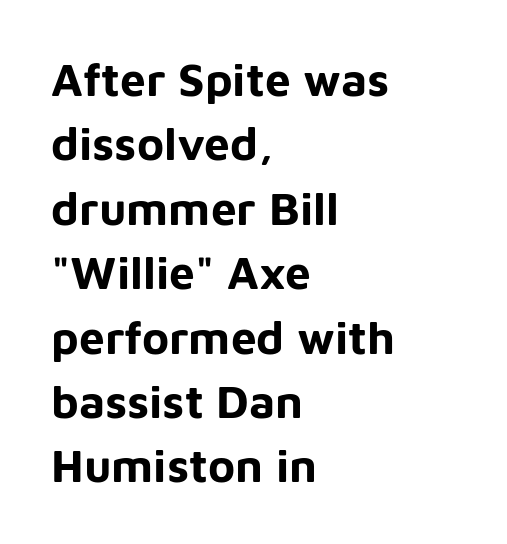
The image shows 46 px bold sans-serif type, upright; set left-aligned, normal line spacing (1.4x), normal letter spacing, not underlined; low stroke contrast and a medium x-height.
